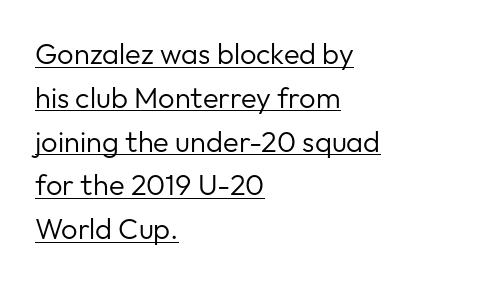
The image shows 29 px regular-weight sans-serif type, upright; set left-aligned, normal line spacing (1.51x), normal letter spacing, underlined; low stroke contrast and a medium x-height.
